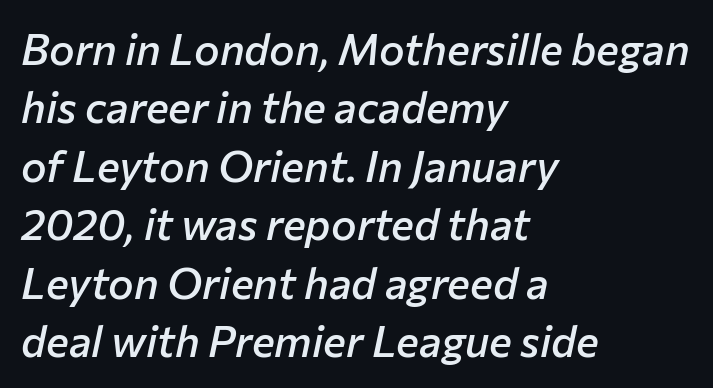
Q: Is the text bold? A: Semi-bold.
Q: Is the text italic (slanted)? A: Yes, it leans right by about 12 degrees.
Q: Is the text underlined? A: No.
Q: How is the paragraph aligned? A: Left-aligned.
Q: Is the spacing between letters normal or unusually wide? A: Normal.
Q: Is the spacing between lines tight, normal or loose? A: Normal.
Q: Width (condensed, normal, or wide)? A: Normal.
Q: Stroke contrast? A: Low.
Q: x-height? A: Medium.
Q: Monospaced? A: No.
